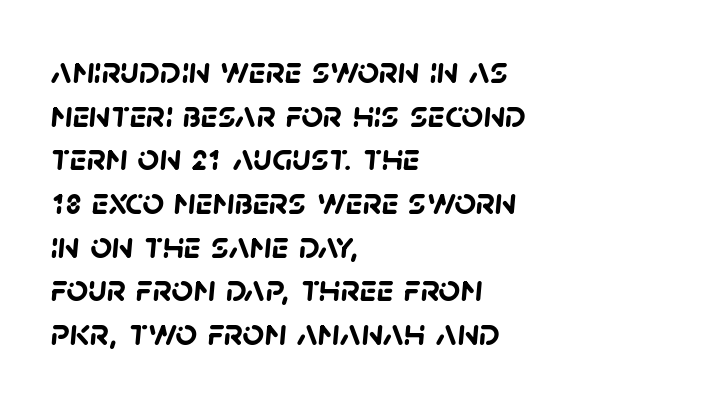
The image shows 38 px semibold sans-serif type; set left-aligned, tight line spacing (1.15x), normal letter spacing, not underlined; low stroke contrast and a large x-height.
